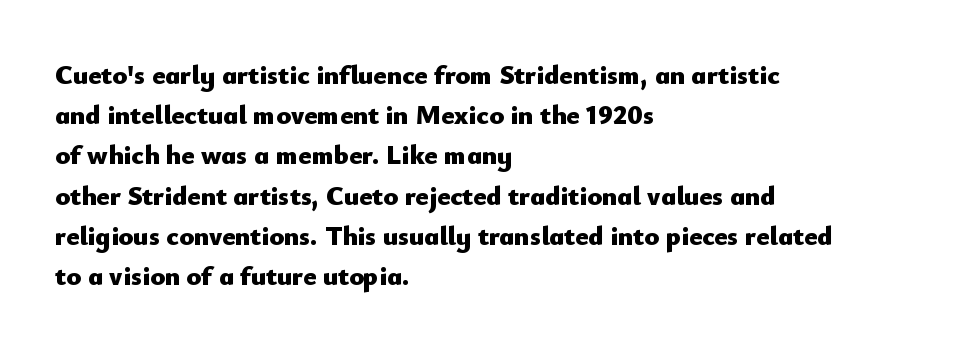
The rag falls on the right side of this text block. The axis of the letterforms is exactly vertical. Descender tails drop into unmarked territory. Inter-character spacing is left at the font's built-in metrics. Heavy, bold letterforms.
